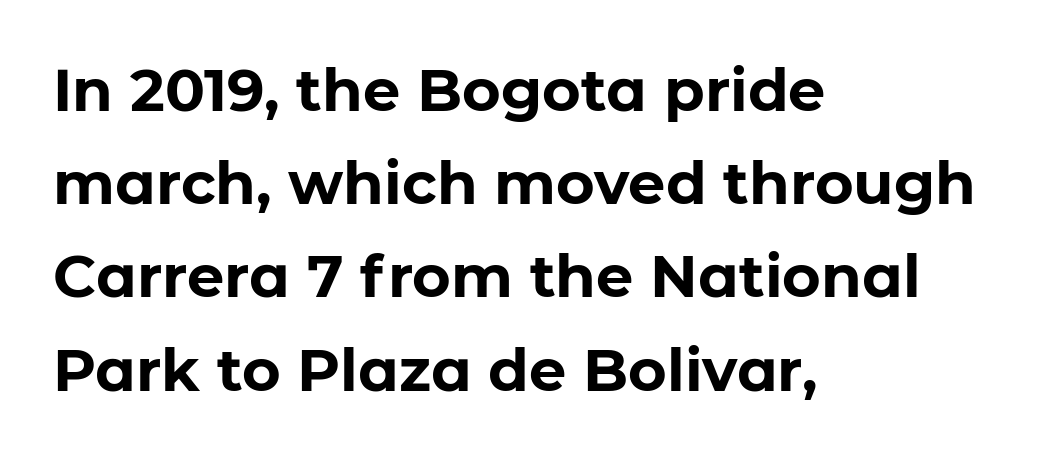
{"serif": "no", "italic": "no", "bold": "yes", "weight": "bold", "width": "normal", "stroke_contrast": "low", "x_height": "medium", "monospaced": "no", "underline": "no", "align": "left", "line_spacing": "normal", "line_spacing_ratio": 1.58, "letter_spacing": "normal", "letter_spacing_em": 0.0, "glyph_px": 59}
